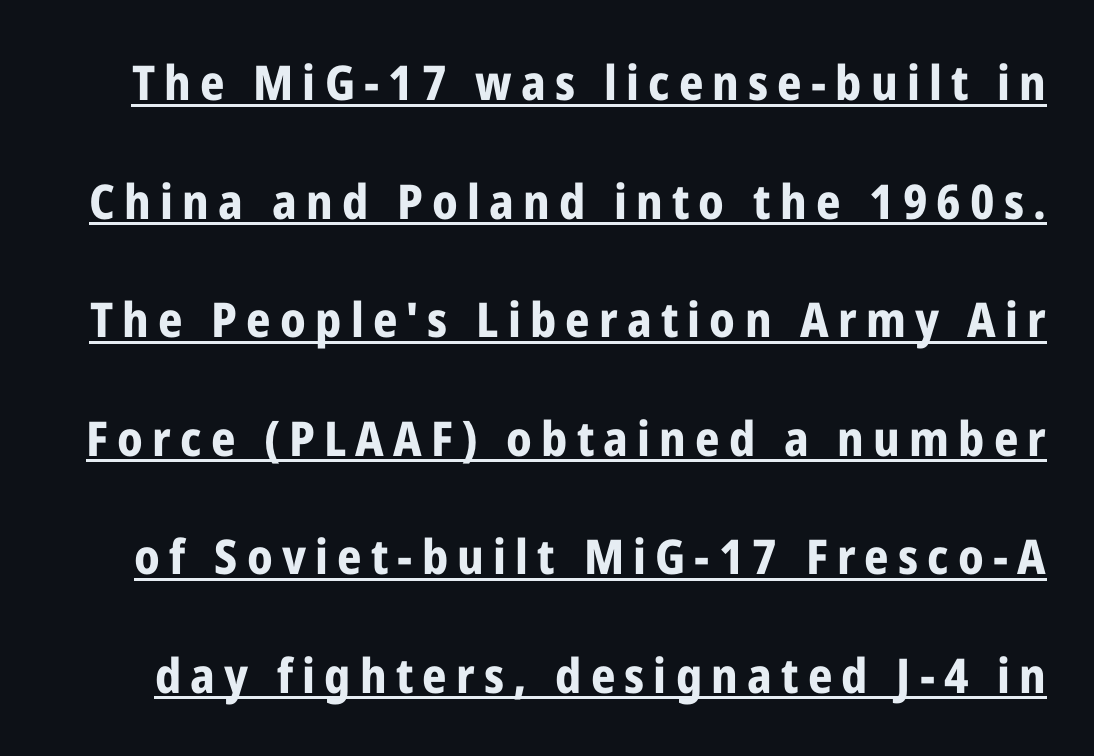
Q: Is the text bold? A: Yes.
Q: Is the text italic (slanted)? A: No, it is upright.
Q: Is the typeface a serif or a sans-serif typeface? A: Sans-serif.
Q: Is the text underlined? A: Yes.
Q: Is the spacing between lines tight, normal or loose? A: Loose.
Q: Width (condensed, normal, or wide)? A: Condensed.
Q: Stroke contrast? A: Low.
Q: x-height? A: Medium.
Q: Monospaced? A: No.
